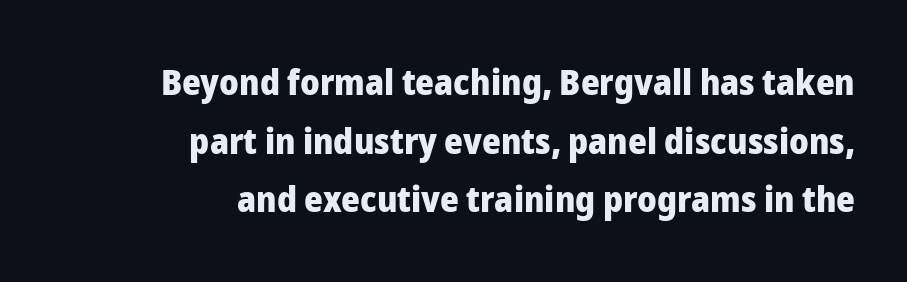
The image shows 36 px heavy sans-serif type, upright; set right-aligned, normal line spacing (1.63x), normal letter spacing, not underlined; low stroke contrast and a medium x-height.
